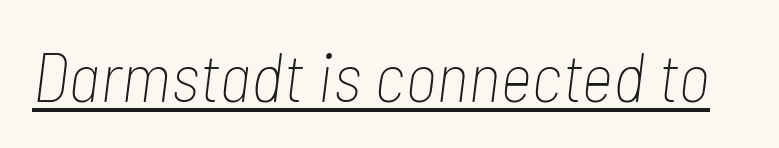
Q: Is the text bold? A: No.
Q: Is the text italic (slanted)? A: Yes, it leans right by about 7 degrees.
Q: Is the text underlined? A: Yes.
Q: Is the spacing between letters normal or unusually wide? A: Normal.
Q: Width (condensed, normal, or wide)? A: Condensed.
Q: Stroke contrast? A: Low.
Q: x-height? A: Medium.
Q: Monospaced? A: No.
